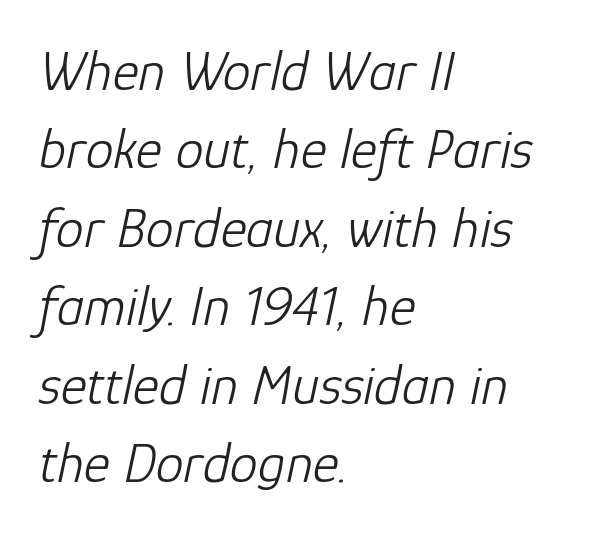
{"italic": "yes", "lean": "right", "slant_degrees": 12, "bold": "no", "weight": "light", "width": "normal", "stroke_contrast": "low", "x_height": "medium", "monospaced": "no", "underline": "no", "align": "left", "line_spacing": "normal", "line_spacing_ratio": 1.4, "letter_spacing": "normal", "letter_spacing_em": 0.0, "glyph_px": 56}
